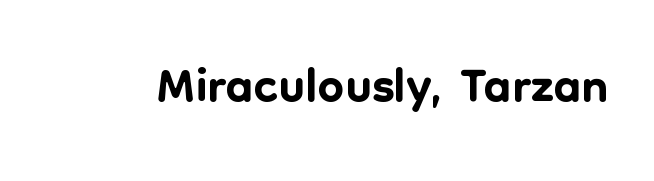
Characters follow at the spacing the type designer built in. Nobody drew a line under any word here. You can tell it's not italic because the verticals are truly vertical. The face used here is proportionally spaced, like ordinary book or web type. The designer went with a sans here, leaving each stem footless.
